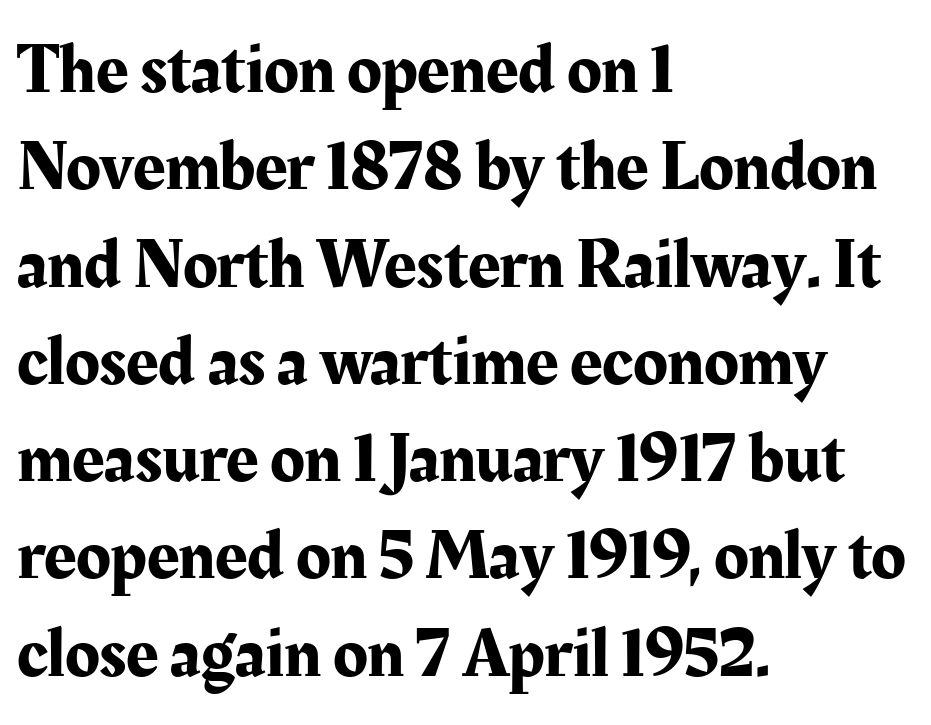
Q: Is the text italic (slanted)? A: No, it is upright.
Q: Is the typeface a serif or a sans-serif typeface? A: Serif.
Q: Is the text underlined? A: No.
Q: How is the paragraph aligned? A: Left-aligned.
Q: Is the spacing between letters normal or unusually wide? A: Normal.
Q: Is the spacing between lines tight, normal or loose? A: Normal.
Q: Width (condensed, normal, or wide)? A: Normal.
Q: Stroke contrast? A: Medium.
Q: x-height? A: Medium.
Q: Monospaced? A: No.
